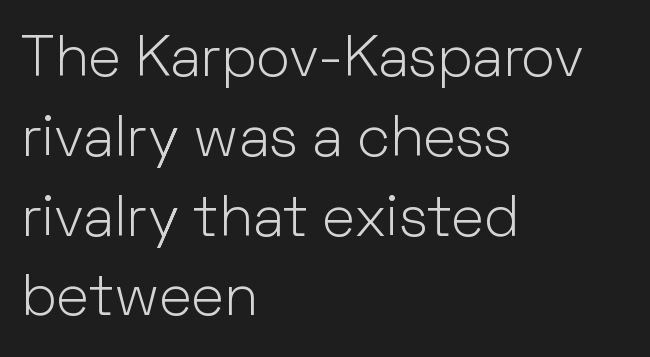
A quiet, ordinary-to-light weight characterises the typeface. The vertical gap from one line to the next is medium. The ragged edge is on the right, which tells us the setting is flush left. Here the glyphs are tracked normally, forming tight word shapes.
